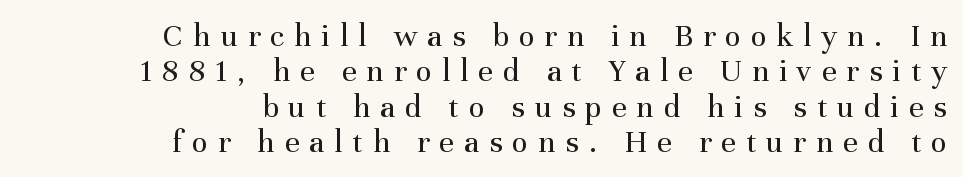
The image shows 33 px regular-weight serif type, upright; set right-aligned, tight line spacing (1.07x), unusually wide letter spacing (+0.3 em), not underlined; medium stroke contrast and a medium x-height.
